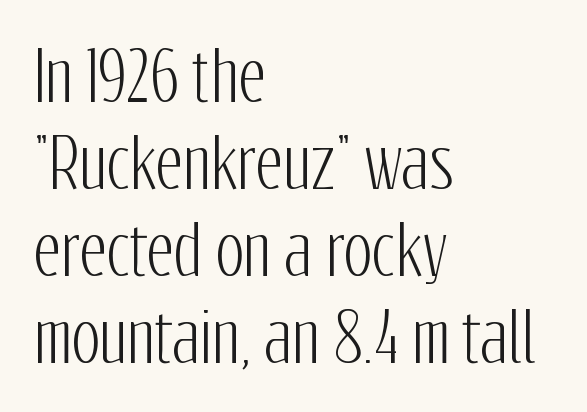
{"serif": "no", "italic": "no", "width": "condensed", "stroke_contrast": "low", "x_height": "medium", "monospaced": "no", "underline": "no", "align": "left", "line_spacing": "normal", "line_spacing_ratio": 1.3, "letter_spacing": "normal", "letter_spacing_em": 0.0, "glyph_px": 67}
